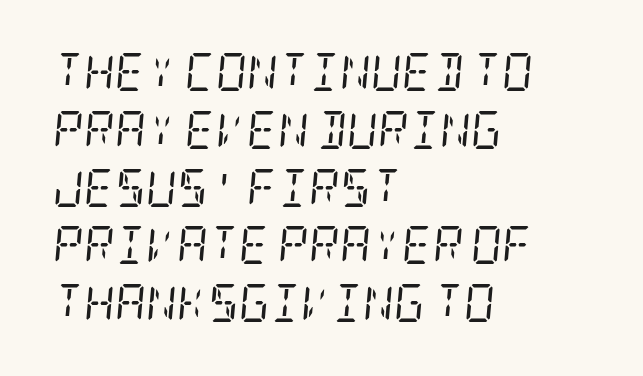
The characters display serif detailing at their extremities. Designer's note — italics engaged. Is there much room between lines? A standard amount, neither cramped nor airy. Visually the block forms a straight wall on the left and a jagged coastline on the right. Beneath every word, the page is bare.
